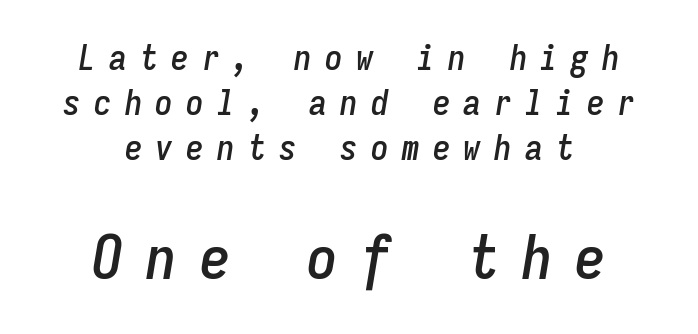
{"italic": "yes", "lean": "right", "slant_degrees": 9, "width": "condensed", "stroke_contrast": "low", "x_height": "medium", "monospaced": "yes", "underline": "no", "align": "center", "line_spacing": "normal", "line_spacing_ratio": 1.29, "letter_spacing": "wide", "letter_spacing_em": 0.38, "larger_block": "second", "size_ratio": 1.74, "glyph_px": 61}
